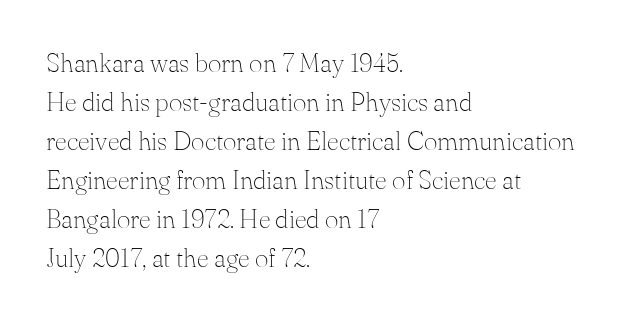
The image shows 26 px text type, upright; set left-aligned, normal line spacing (1.5x), normal letter spacing, not underlined.
